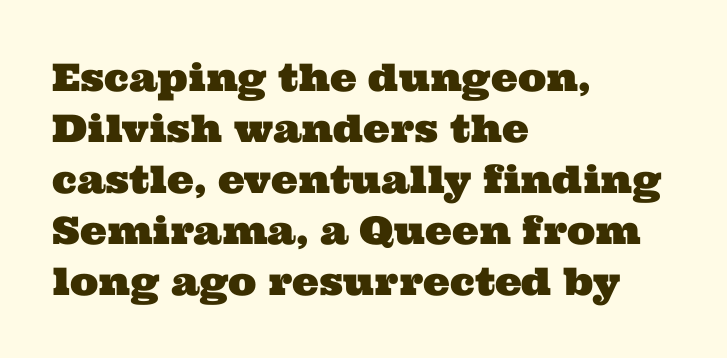
Unlike a clean sans, this face finishes its strokes with serifs. The rendering uses a moderate line-height, typical for paragraphs. Horizontally, the lines are justified to the leading edge only. Beneath every word, the page is bare. Think of a printed novel: that variable character pitch is what you see here. What stands out about the letter spacing? Nothing — it is the standard amount.
